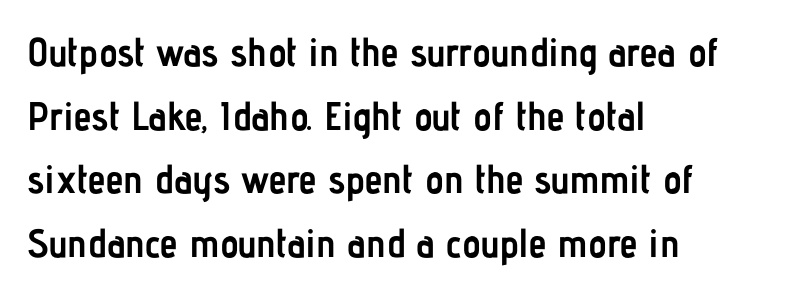
The image shows 40 px semibold, condensed sans-serif type, upright; set left-aligned, normal line spacing (1.59x), normal letter spacing, not underlined; low stroke contrast and a medium x-height.
